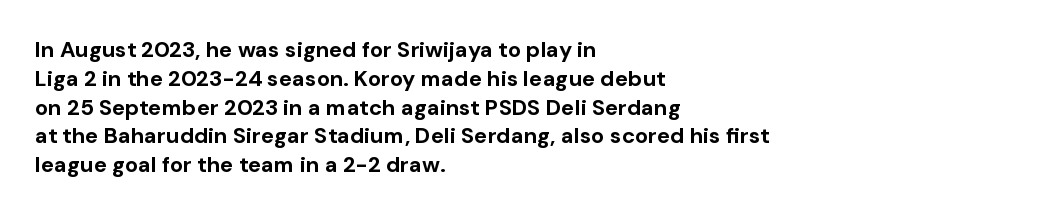
The image shows 22 px bold type, upright; set left-aligned, normal line spacing (1.31x), normal letter spacing, not underlined.
